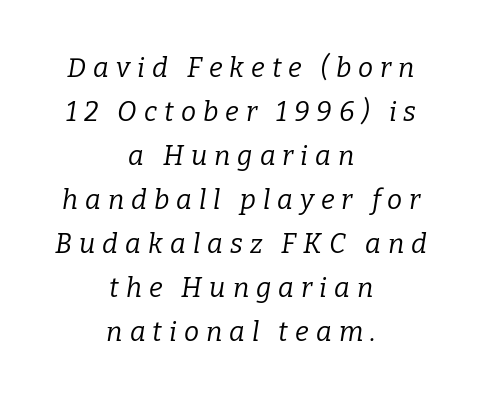
Q: Is the text bold? A: No.
Q: Is the text italic (slanted)? A: Yes, it leans right by about 9 degrees.
Q: Is the text underlined? A: No.
Q: How is the paragraph aligned? A: Centered.
Q: Is the spacing between letters normal or unusually wide? A: Unusually wide.
Q: Is the spacing between lines tight, normal or loose? A: Normal.
